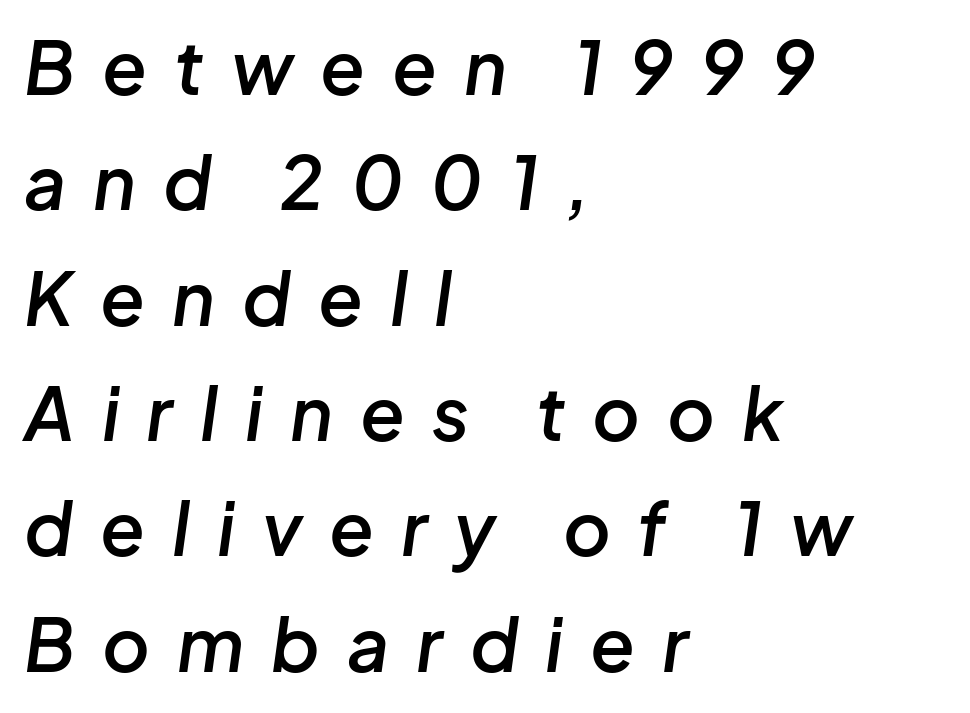
Slant detected: the letters are inclined. How are the letters spaced? Widely, with obvious added tracking. A typesetter would call this proportional, since set widths differ per character. All the whitespace from short lines collects on the right. Compared with typical paragraphs, the rows here are spaced about the same.
